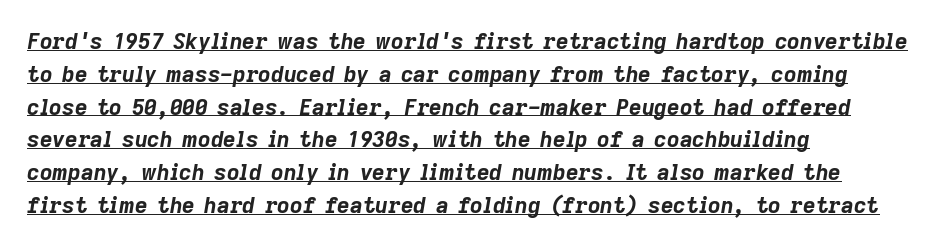
{"italic": "yes", "lean": "right", "slant_degrees": 9, "bold": "yes", "underline": "yes", "align": "left", "line_spacing": "normal", "line_spacing_ratio": 1.49, "letter_spacing": "normal", "letter_spacing_em": 0.0, "glyph_px": 22}
